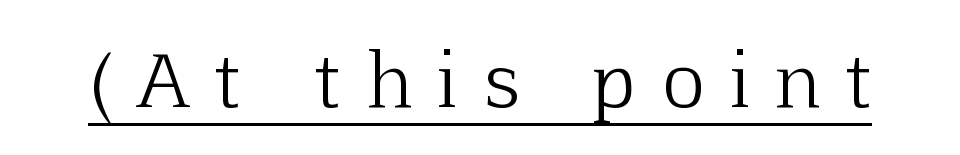
Q: Is the text bold? A: No.
Q: Is the text italic (slanted)? A: No, it is upright.
Q: Is the typeface a serif or a sans-serif typeface? A: Serif.
Q: Is the text underlined? A: Yes.
Q: Is the spacing between letters normal or unusually wide? A: Unusually wide.
Q: Width (condensed, normal, or wide)? A: Normal.
Q: Stroke contrast? A: Low.
Q: x-height? A: Medium.
Q: Monospaced? A: No.
